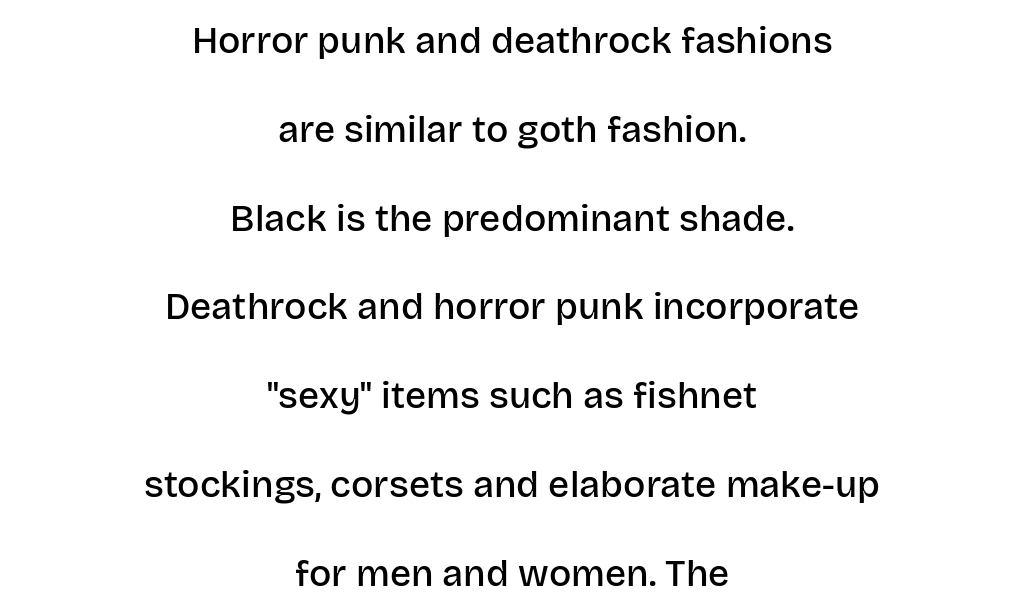
Each line is balanced around a shared central axis. This sample uses an upright cut, with every glyph sitting square on the baseline. Notice the strokes are somewhat thickened but not fully heavy: this is a semibold. The passage shown has conventional tracking throughout. Descenders are the only things crossing below the line. The glyphs in this specimen are sans serif.
